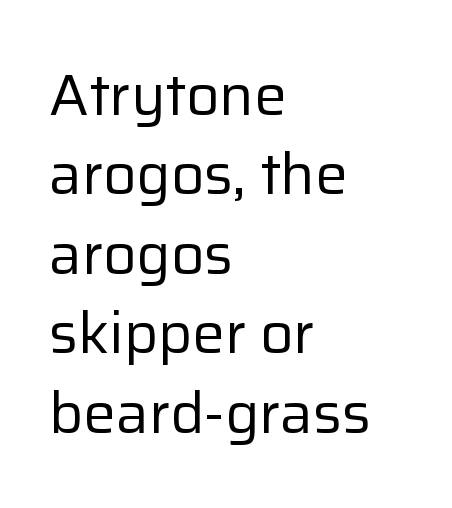
Each line starts at the same left margin while the right side varies. The letterforms sit at book weight or below. Is there any slant? The stems are plumb. Clear beneath every line of the passage. Inter-character spacing is left at the font's built-in metrics.
